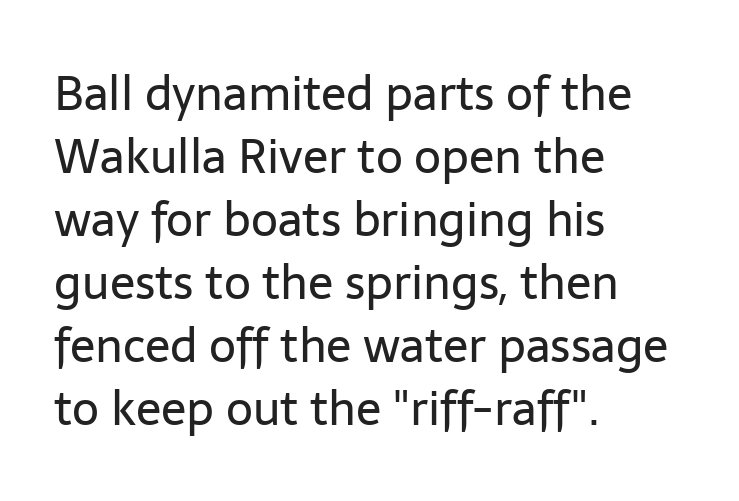
The typeface has the unassuming heft of standard copy or less. Horizontal bands of white between lines are of average thickness. This sample uses plain, unmodified letter spacing. Every row of glyphs begins at an identical x-position on the left.
